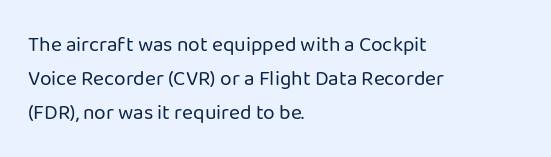
{"italic": "no", "bold": "no", "underline": "no", "align": "left", "line_spacing": "normal", "line_spacing_ratio": 1.63, "letter_spacing": "normal", "letter_spacing_em": 0.0, "glyph_px": 21}
